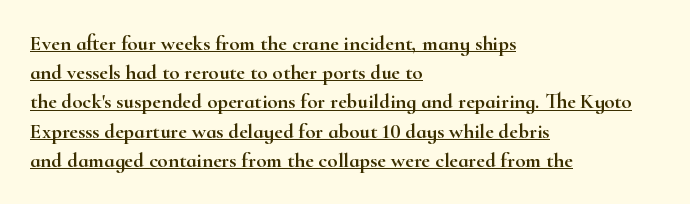
The image shows 21 px text type, upright; set left-aligned, normal line spacing (1.39x), normal letter spacing, underlined.
